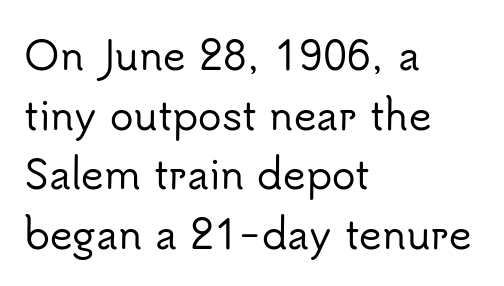
The specimen omits any rule beneath the text block's lines. Serif or sans? Sans — the stroke terminals are bare. Ordinary non-slanted type is in use. Short and long lines alike share a common starting point at left.
